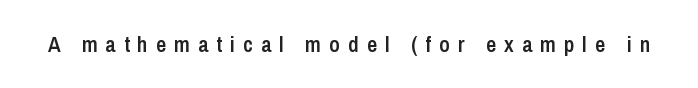
The space directly below the letters is spotless. The sample has been set in demibold, a notch under bold. It's the straight-up-and-down kind of type. Observe the wide spacing: letters keep a clear distance from each other.
